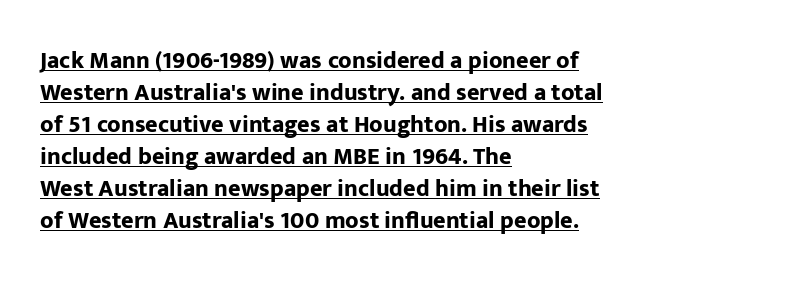
The image shows 24 px bold type, upright; set left-aligned, normal line spacing (1.33x), normal letter spacing, underlined.
